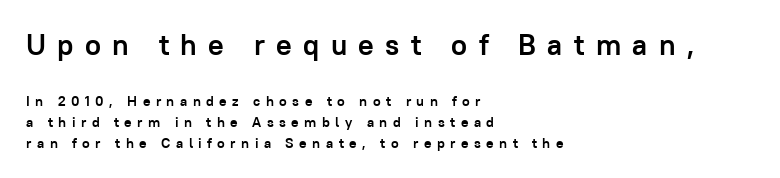
Q: Is the text bold? A: Yes.
Q: Is the text italic (slanted)? A: No, it is upright.
Q: Is the typeface a serif or a sans-serif typeface? A: Sans-serif.
Q: Is the text underlined? A: No.
Q: How is the paragraph aligned? A: Left-aligned.
Q: Is the spacing between letters normal or unusually wide? A: Unusually wide.
Q: Is the spacing between lines tight, normal or loose? A: Normal.
Q: Which block of text is set in a larger size, the first (top) or the second (bottom)? A: The first (top) one.
Q: Width (condensed, normal, or wide)? A: Normal.
Q: Stroke contrast? A: Low.
Q: x-height? A: Medium.
Q: Monospaced? A: No.
